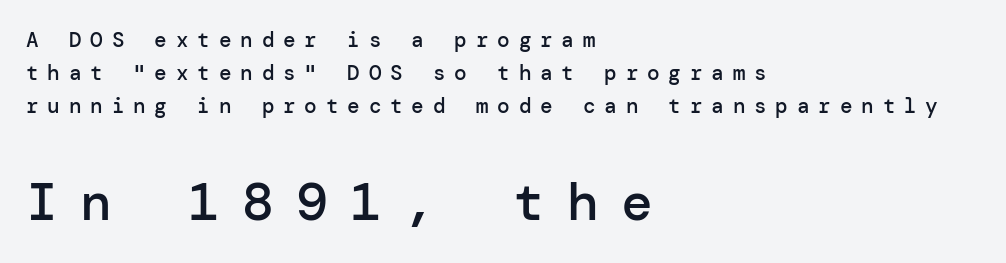
{"serif": "no", "italic": "no", "bold": "semi", "weight": "semibold", "width": "normal", "stroke_contrast": "low", "x_height": "medium", "underline": "no", "align": "left", "line_spacing": "normal", "line_spacing_ratio": 1.56, "letter_spacing": "wide", "letter_spacing_em": 0.42, "larger_block": "second", "size_ratio": 2.52, "glyph_px": 53}
